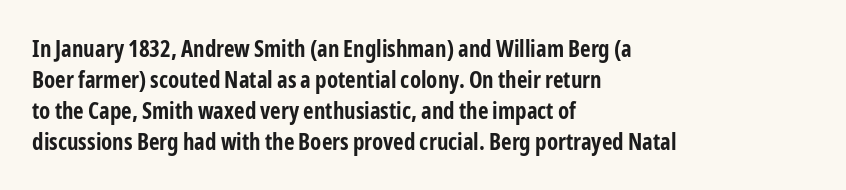
Q: Is the text bold? A: Yes.
Q: Is the text italic (slanted)? A: No, it is upright.
Q: Is the text underlined? A: No.
Q: How is the paragraph aligned? A: Left-aligned.
Q: Is the spacing between letters normal or unusually wide? A: Normal.
Q: Is the spacing between lines tight, normal or loose? A: Normal.
